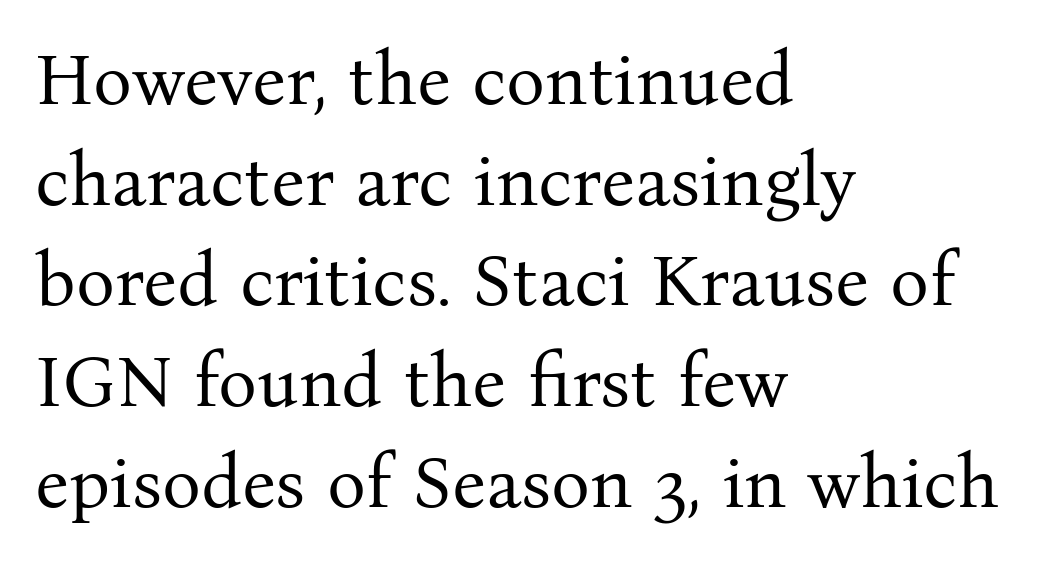
Q: Is the text bold? A: No.
Q: Is the text italic (slanted)? A: No, it is upright.
Q: Is the typeface a serif or a sans-serif typeface? A: Serif.
Q: Is the text underlined? A: No.
Q: How is the paragraph aligned? A: Left-aligned.
Q: Is the spacing between letters normal or unusually wide? A: Normal.
Q: Is the spacing between lines tight, normal or loose? A: Normal.
Q: Width (condensed, normal, or wide)? A: Normal.
Q: Stroke contrast? A: Medium.
Q: x-height? A: Medium.
Q: Monospaced? A: No.
